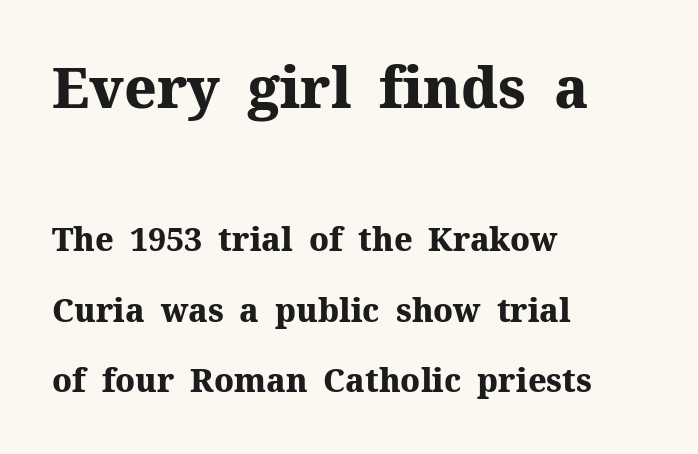
Q: Is the text bold? A: Yes.
Q: Is the text italic (slanted)? A: No, it is upright.
Q: Is the typeface a serif or a sans-serif typeface? A: Serif.
Q: Is the text underlined? A: No.
Q: How is the paragraph aligned? A: Left-aligned.
Q: Is the spacing between letters normal or unusually wide? A: Normal.
Q: Is the spacing between lines tight, normal or loose? A: Loose.
Q: Which block of text is set in a larger size, the first (top) or the second (bottom)? A: The first (top) one.
Q: Width (condensed, normal, or wide)? A: Normal.
Q: Stroke contrast? A: Medium.
Q: x-height? A: Medium.
Q: Monospaced? A: No.
